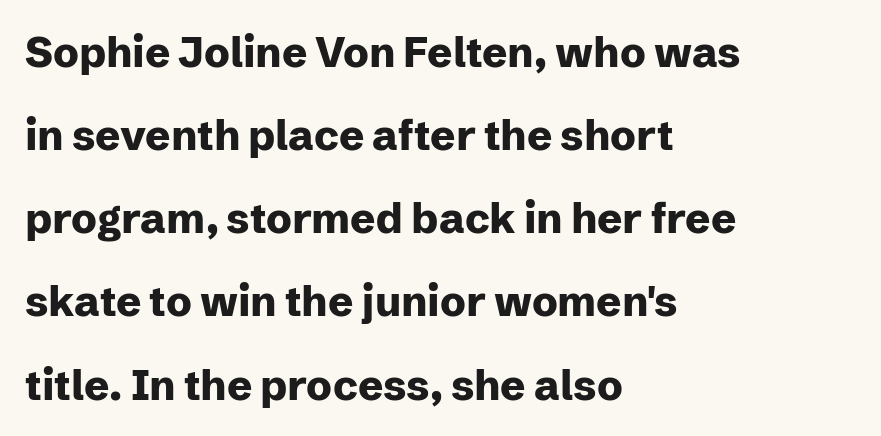
{"serif": "no", "italic": "no", "bold": "yes", "weight": "heavy", "width": "normal", "stroke_contrast": "low", "x_height": "medium", "monospaced": "no", "underline": "no", "align": "left", "line_spacing": "loose", "line_spacing_ratio": 1.98, "letter_spacing": "normal", "letter_spacing_em": 0.0, "glyph_px": 42}
